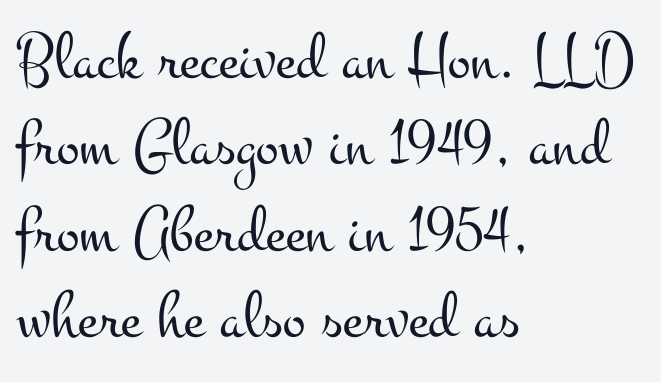
Q: Is the text bold? A: No.
Q: Is the text italic (slanted)? A: Yes.
Q: Is the text underlined? A: No.
Q: How is the paragraph aligned? A: Left-aligned.
Q: Is the spacing between letters normal or unusually wide? A: Normal.
Q: Is the spacing between lines tight, normal or loose? A: Normal.
Q: Width (condensed, normal, or wide)? A: Wide.
Q: Stroke contrast? A: Medium.
Q: x-height? A: Small.
Q: Monospaced? A: No.
